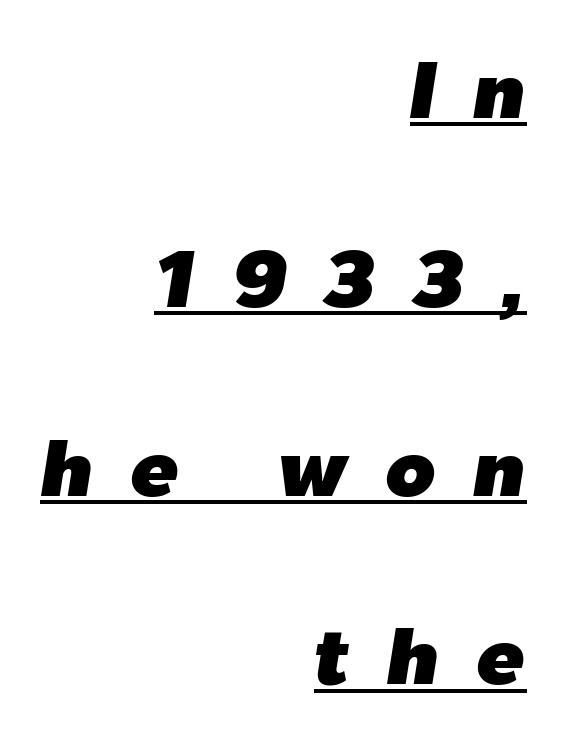
The image shows 80 px text type, italic (leaning right); set right-aligned, loose line spacing (2.36x), unusually wide letter spacing (+0.47 em), underlined; low stroke contrast and a medium x-height.
